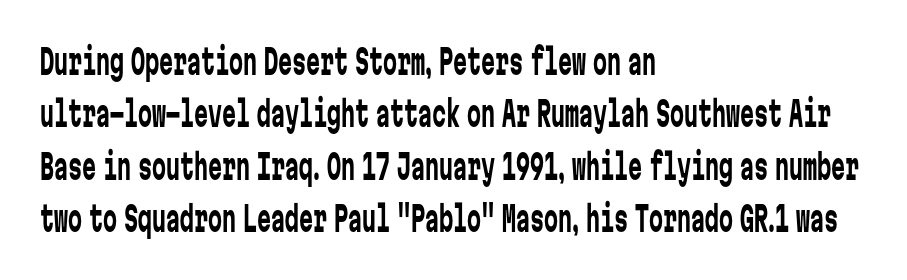
The image shows 35 px regular-weight, condensed sans-serif type, upright, monospaced; set left-aligned, normal line spacing (1.5x), normal letter spacing, not underlined; low stroke contrast and a medium x-height.
